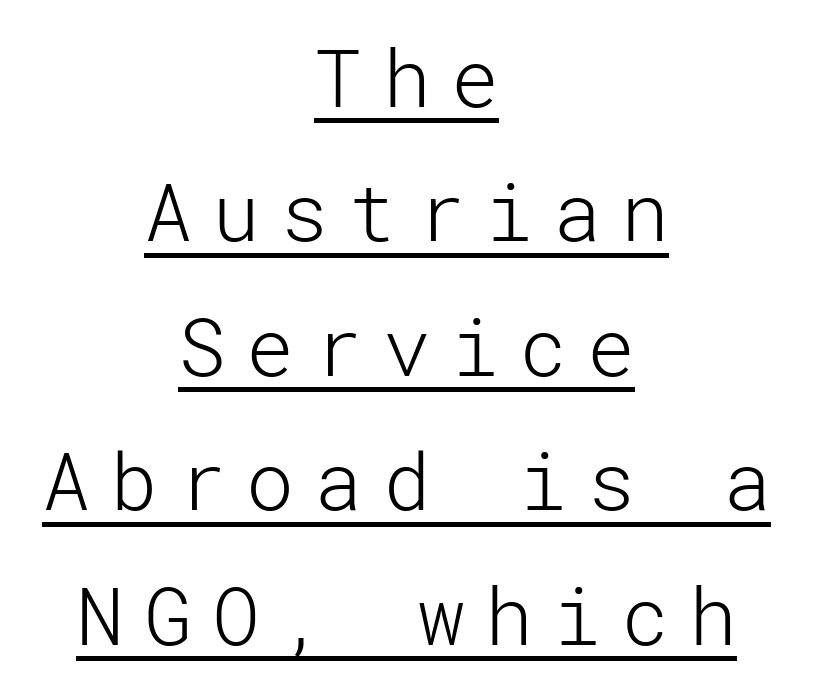
{"serif": "no", "italic": "no", "bold": "no", "weight": "light", "width": "normal", "stroke_contrast": "low", "x_height": "medium", "underline": "yes", "align": "center", "line_spacing": "normal", "line_spacing_ratio": 1.68, "letter_spacing": "wide", "letter_spacing_em": 0.25, "glyph_px": 80}
